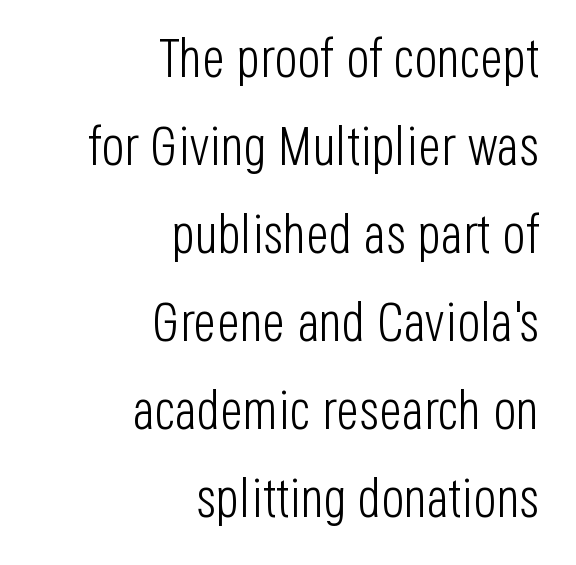
The image shows 54 px light, condensed sans-serif type, upright; set right-aligned, normal line spacing (1.63x), normal letter spacing, not underlined; low stroke contrast and a large x-height.
